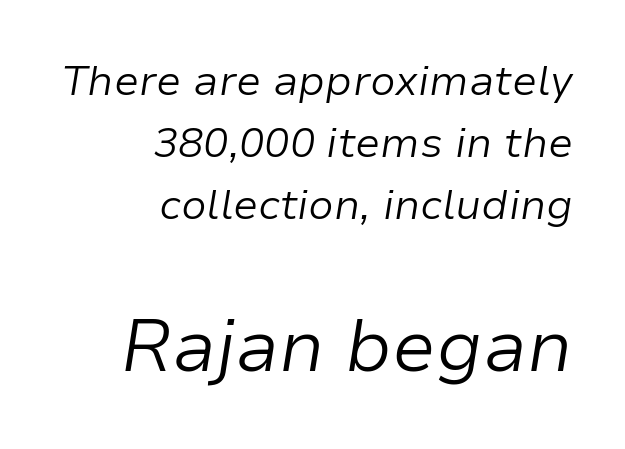
Reading down the block, your eye finds every line finishing at a fixed right position. These lines are rendered in a variable-pitch font. Visually, the bottom section dominates because its glyphs are scaled up. This block has exactly the height ordinary leading produces.
